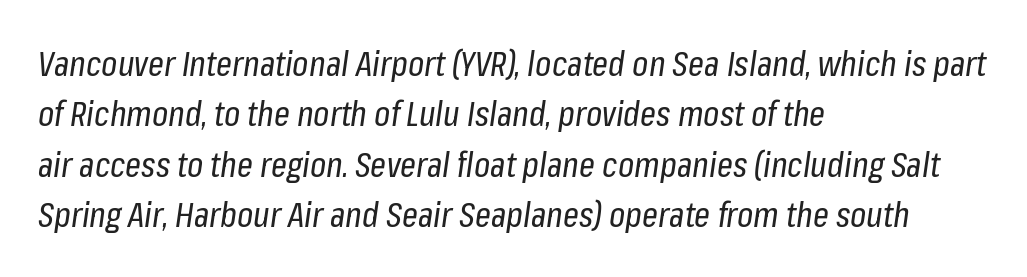
Q: Is the text bold? A: No.
Q: Is the text italic (slanted)? A: Yes, it leans right by about 8 degrees.
Q: Is the text underlined? A: No.
Q: How is the paragraph aligned? A: Left-aligned.
Q: Is the spacing between letters normal or unusually wide? A: Normal.
Q: Is the spacing between lines tight, normal or loose? A: Normal.
Q: Width (condensed, normal, or wide)? A: Condensed.
Q: Stroke contrast? A: Low.
Q: x-height? A: Medium.
Q: Monospaced? A: No.
